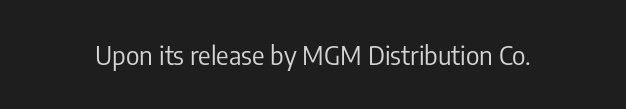
{"italic": "no", "bold": "no", "underline": "no", "letter_spacing": "normal", "letter_spacing_em": 0.0, "glyph_px": 26}
